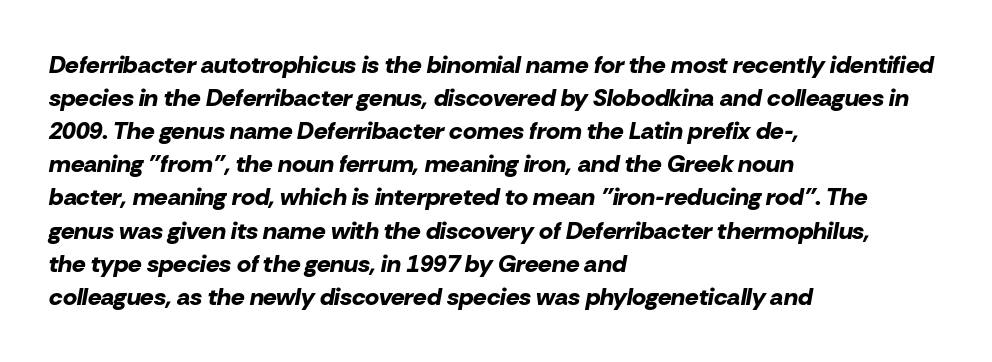
Nobody touched the tracking dial on this one. Does the lettering tilt? It does — this is italic. Which margin do the lines hug? The left one — the right edge is uneven. A clean baseline with only descenders dipping below it.
